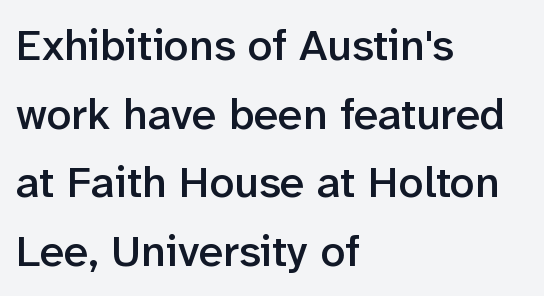
{"serif": "no", "italic": "no", "bold": "semi", "weight": "semibold", "width": "normal", "stroke_contrast": "low", "x_height": "medium", "monospaced": "no", "underline": "no", "align": "left", "line_spacing": "normal", "line_spacing_ratio": 1.56, "letter_spacing": "normal", "letter_spacing_em": 0.0, "glyph_px": 44}
